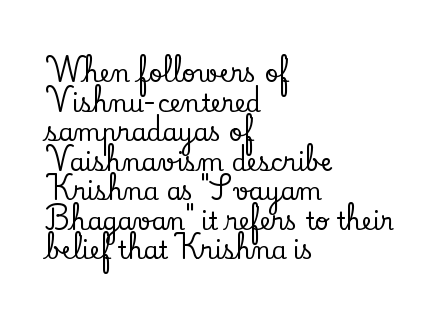
Q: Is the text italic (slanted)? A: No, it is upright.
Q: Is the text underlined? A: No.
Q: How is the paragraph aligned? A: Left-aligned.
Q: Is the spacing between letters normal or unusually wide? A: Normal.
